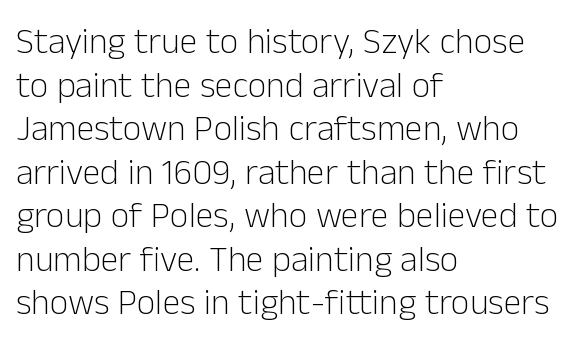
Q: Is the text bold? A: No.
Q: Is the text italic (slanted)? A: No, it is upright.
Q: Is the typeface a serif or a sans-serif typeface? A: Sans-serif.
Q: Is the text underlined? A: No.
Q: How is the paragraph aligned? A: Left-aligned.
Q: Is the spacing between letters normal or unusually wide? A: Normal.
Q: Width (condensed, normal, or wide)? A: Normal.
Q: Stroke contrast? A: Low.
Q: x-height? A: Medium.
Q: Monospaced? A: No.
